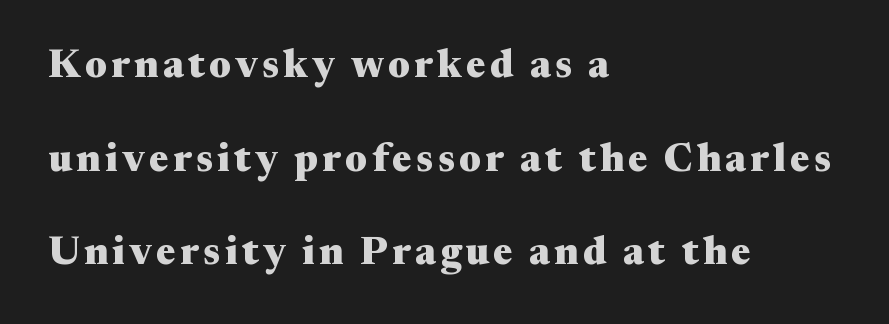
Q: Is the text bold? A: Yes.
Q: Is the text italic (slanted)? A: No, it is upright.
Q: Is the typeface a serif or a sans-serif typeface? A: Serif.
Q: Is the text underlined? A: No.
Q: How is the paragraph aligned? A: Left-aligned.
Q: Is the spacing between lines tight, normal or loose? A: Loose.
Q: Width (condensed, normal, or wide)? A: Wide.
Q: Stroke contrast? A: Medium.
Q: x-height? A: Medium.
Q: Monospaced? A: No.
